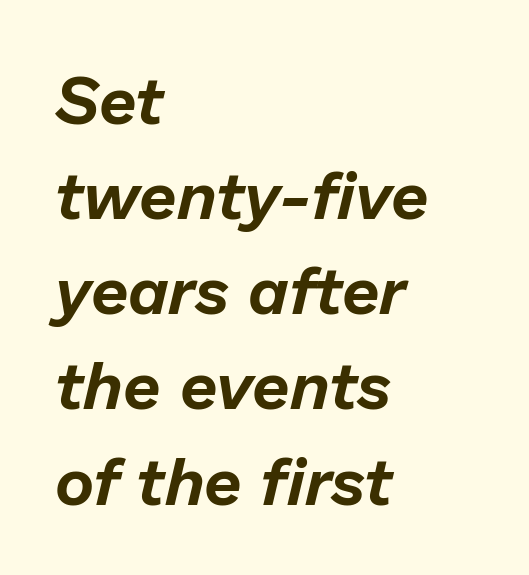
Q: Is the text italic (slanted)? A: Yes, it leans right by about 13 degrees.
Q: Is the text underlined? A: No.
Q: How is the paragraph aligned? A: Left-aligned.
Q: Is the spacing between letters normal or unusually wide? A: Normal.
Q: Is the spacing between lines tight, normal or loose? A: Normal.
Q: Width (condensed, normal, or wide)? A: Normal.
Q: Stroke contrast? A: Low.
Q: x-height? A: Medium.
Q: Monospaced? A: No.
